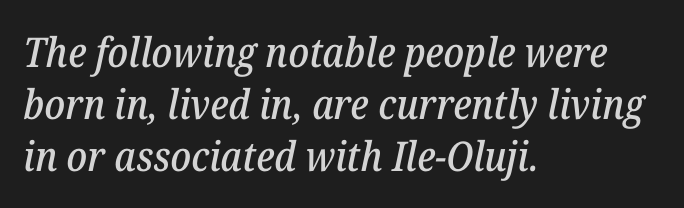
The image shows 41 px serif type, italic (leaning right); set left-aligned, normal line spacing (1.27x), normal letter spacing, not underlined; low stroke contrast and a medium x-height.
